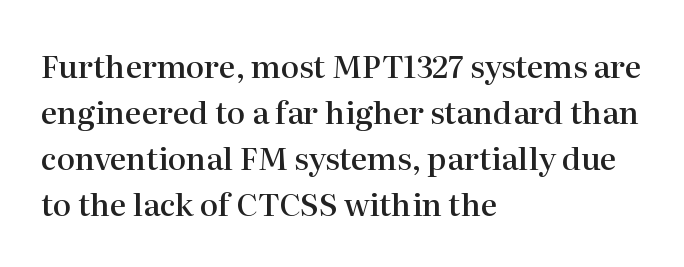
Q: Is the text bold? A: Semi-bold.
Q: Is the text italic (slanted)? A: No, it is upright.
Q: Is the typeface a serif or a sans-serif typeface? A: Serif.
Q: Is the text underlined? A: No.
Q: How is the paragraph aligned? A: Left-aligned.
Q: Is the spacing between letters normal or unusually wide? A: Normal.
Q: Is the spacing between lines tight, normal or loose? A: Normal.
Q: Width (condensed, normal, or wide)? A: Normal.
Q: Stroke contrast? A: High.
Q: x-height? A: Medium.
Q: Monospaced? A: No.
